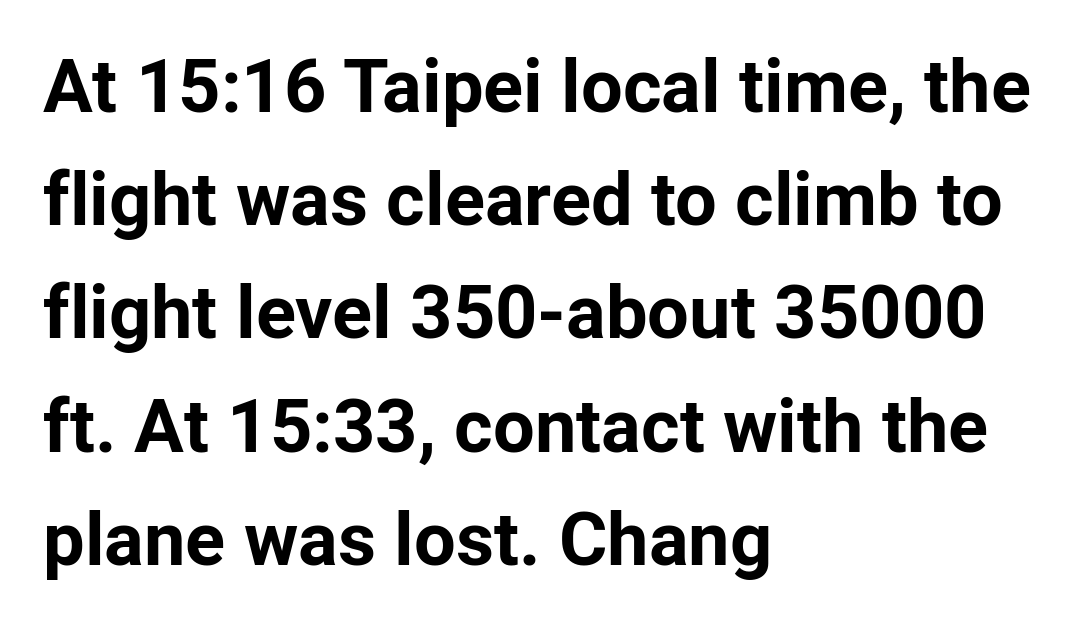
Q: Is the text bold? A: Yes.
Q: Is the text italic (slanted)? A: No, it is upright.
Q: Is the typeface a serif or a sans-serif typeface? A: Sans-serif.
Q: Is the text underlined? A: No.
Q: How is the paragraph aligned? A: Left-aligned.
Q: Is the spacing between letters normal or unusually wide? A: Normal.
Q: Is the spacing between lines tight, normal or loose? A: Normal.
Q: Width (condensed, normal, or wide)? A: Normal.
Q: Stroke contrast? A: Low.
Q: x-height? A: Medium.
Q: Monospaced? A: No.
